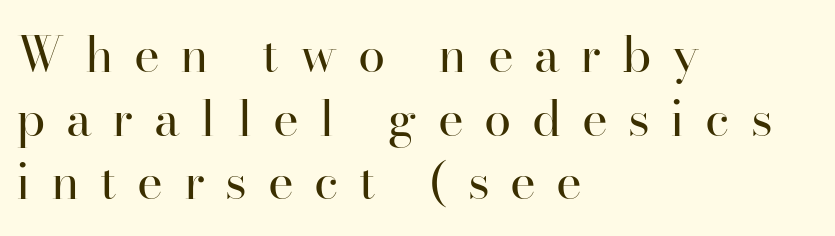
The image shows 49 px regular-weight serif type, upright; set left-aligned, normal line spacing (1.3x), unusually wide letter spacing (+0.42 em), not underlined; high stroke contrast and a small x-height.
